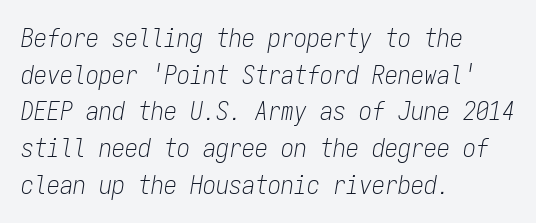
Notice how descenders clear the ascenders below comfortably — that's standard leading. The lettering tilts uniformly, giving the passage an italic look. Is the stroke heavy? The answer is a plain regular-or-lighter. Plain, unruled lines of type. How are the letters spaced? Ordinarily, with no added tracking. Teacher's note: observe the even left margin — that is flush-left alignment.
